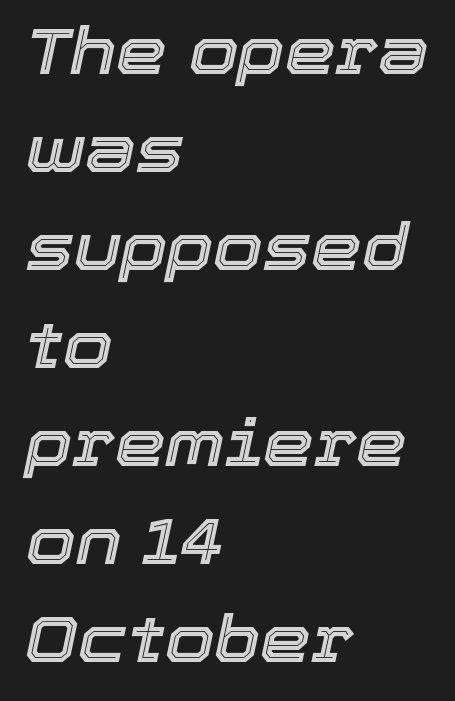
Characters are canted at an angle relative to the baseline's perpendicular. Inter-character spacing is left at the font's built-in metrics. Anything drawn beneath the words? Only blank space. The face used here is proportionally spaced, like ordinary book or web type. Whoever set this chose a conventional vertical rhythm. Casual observation: everything's shoved over to the left.
